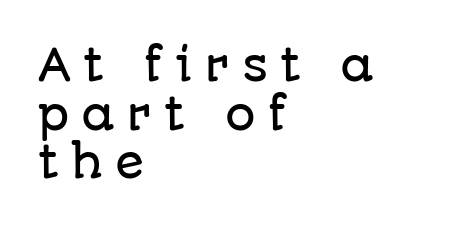
Inter-character spacing is expanded well beyond the font's built-in metrics. Each line starts at the same left margin while the right side varies. Regarding serifs, this sample does without them. Style check: upright. Horizontal bands of white between lines are thin slivers. Each row of text sits above clean, open space.
